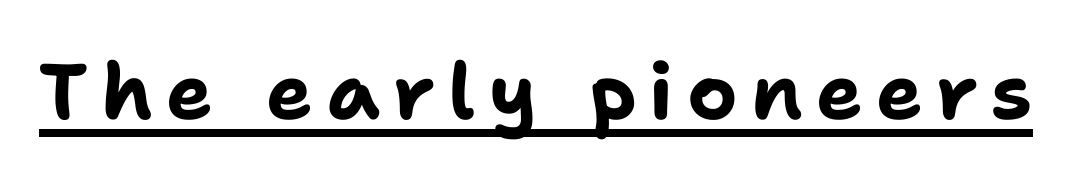
{"serif": "no", "italic": "no", "bold": "yes", "weight": "bold", "width": "normal", "stroke_contrast": "low", "x_height": "medium", "monospaced": "no", "underline": "yes", "glyph_px": 78}
